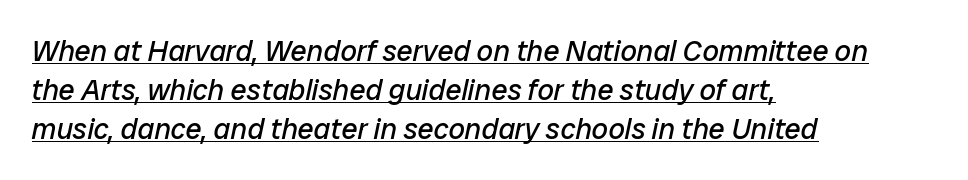
Emphasis is given by a line drawn under the lettering. Do the characters align in a grid? No, the font is proportional. Observe the lean: these are italic letterforms. No letter is thick-stroked: the sample isn't bold. The paragraph has a hard left edge and a soft right edge.
